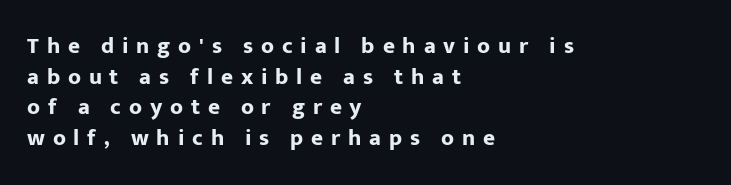
{"italic": "no", "bold": "yes", "underline": "no", "align": "left", "line_spacing": "normal", "line_spacing_ratio": 1.33, "letter_spacing": "wide", "letter_spacing_em": 0.34, "glyph_px": 23}
